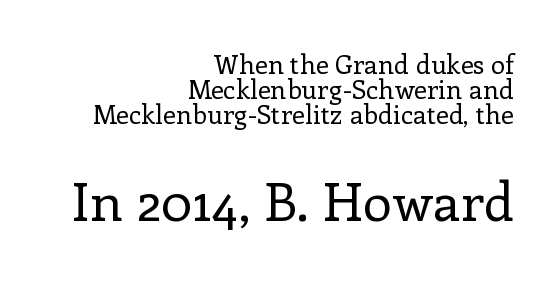
Q: Is the text bold? A: No.
Q: Is the text italic (slanted)? A: No, it is upright.
Q: Is the typeface a serif or a sans-serif typeface? A: Serif.
Q: Is the text underlined? A: No.
Q: How is the paragraph aligned? A: Right-aligned.
Q: Is the spacing between letters normal or unusually wide? A: Normal.
Q: Is the spacing between lines tight, normal or loose? A: Tight.
Q: Which block of text is set in a larger size, the first (top) or the second (bottom)? A: The second (bottom) one.
Q: Width (condensed, normal, or wide)? A: Normal.
Q: Stroke contrast? A: Low.
Q: x-height? A: Medium.
Q: Monospaced? A: No.
